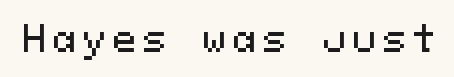
{"serif": "no", "italic": "no", "width": "normal", "stroke_contrast": "medium", "x_height": "medium", "monospaced": "yes", "underline": "no", "glyph_px": 35}
